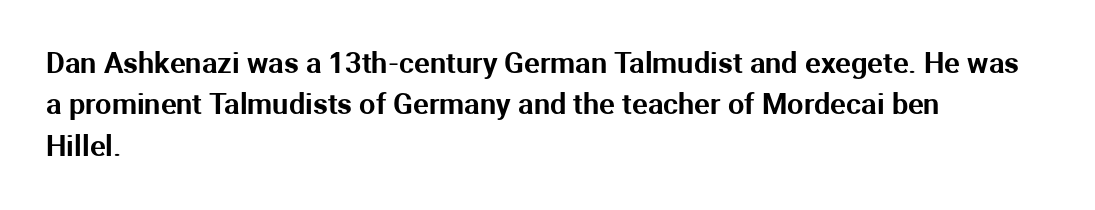
Q: Is the text italic (slanted)? A: No, it is upright.
Q: Is the typeface a serif or a sans-serif typeface? A: Sans-serif.
Q: Is the text underlined? A: No.
Q: How is the paragraph aligned? A: Left-aligned.
Q: Is the spacing between letters normal or unusually wide? A: Normal.
Q: Is the spacing between lines tight, normal or loose? A: Normal.
Q: Width (condensed, normal, or wide)? A: Normal.
Q: Stroke contrast? A: Medium.
Q: x-height? A: Medium.
Q: Monospaced? A: No.
